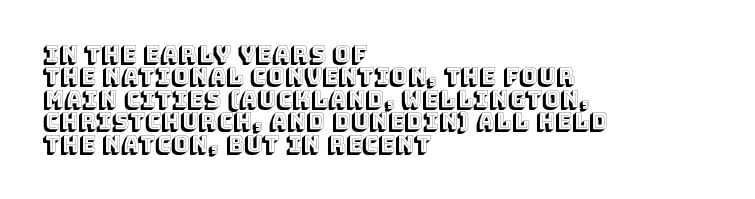
The setting favours the left margin, as ordinary paragraphs usually do. Observe the ordinary spacing: letters are neighbours, not strangers. Designer's note — italics off, roman on. In terms of leading, this rendering errs on the cramped side. The area under the type is left untouched.
